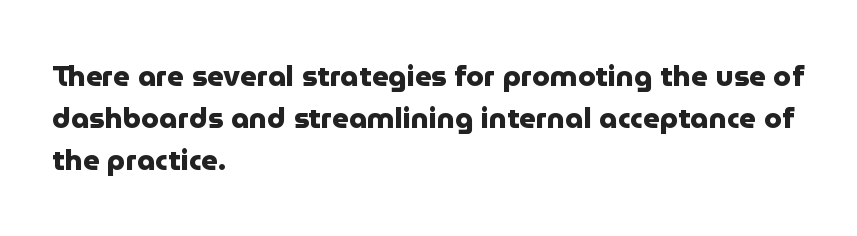
The image shows 29 px heavy sans-serif type, upright; set left-aligned, normal line spacing (1.45x), normal letter spacing, not underlined; low stroke contrast and a medium x-height.
